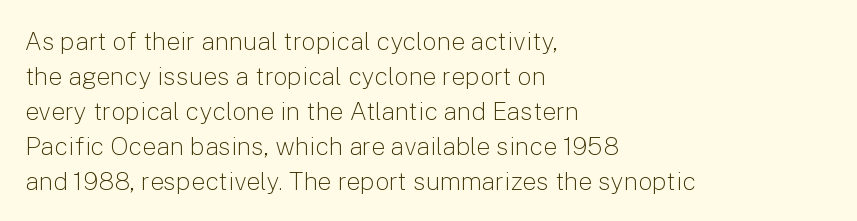
Nobody drew a line under any word here. The passage is arranged the way most books set body copy — flush left. Is the stroke heavy? The answer is a plain regular-or-lighter. Nobody touched the tracking dial on this one. A roman cut, with each character standing at attention. The space between consecutive lines is moderate.
